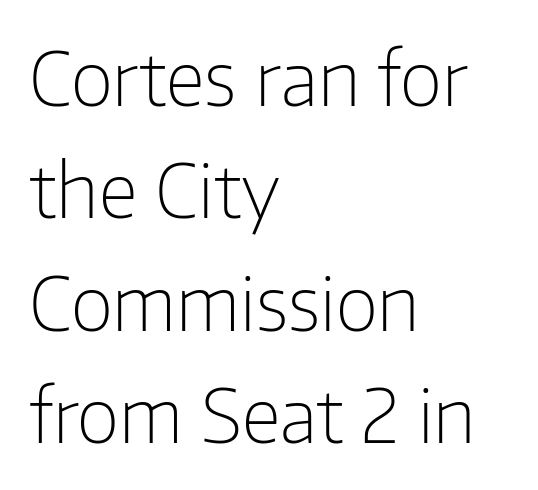
{"serif": "no", "italic": "no", "bold": "no", "weight": "light", "width": "normal", "stroke_contrast": "low", "x_height": "medium", "monospaced": "no", "underline": "no", "align": "left", "line_spacing": "normal", "line_spacing_ratio": 1.52, "letter_spacing": "normal", "letter_spacing_em": 0.0, "glyph_px": 74}
